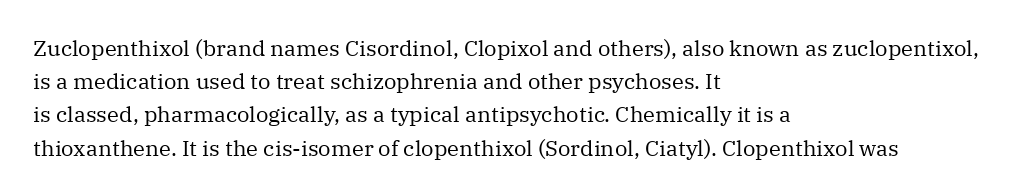
{"italic": "no", "bold": "no", "underline": "no", "align": "left", "line_spacing": "normal", "line_spacing_ratio": 1.51, "letter_spacing": "normal", "letter_spacing_em": 0.0, "glyph_px": 22}
